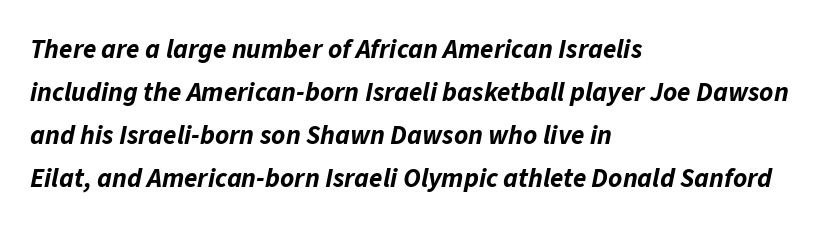
The image shows 27 px bold type, italic (leaning right); set left-aligned, normal line spacing (1.59x), normal letter spacing, not underlined.
